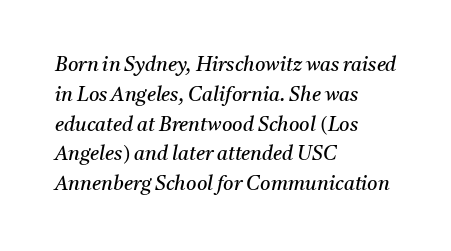
The letterforms sit shoulder to shoulder at normal distance. The line-height multiplier appears to be the usual default. Words float on clear page, feet unadorned. Emphasis-style slanted type is in use. Is the block centered? No — it sits flush against the left margin. No extra ink here — the face is not bold.
